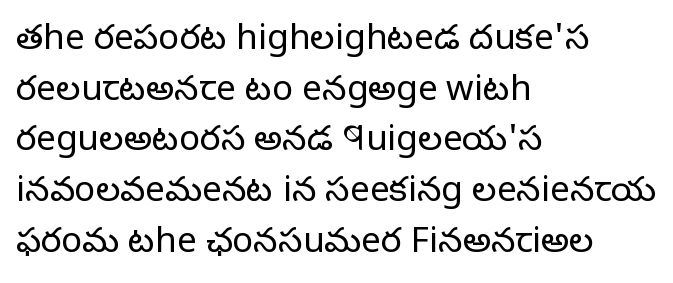
Q: Is the text bold? A: No.
Q: Is the text italic (slanted)? A: No, it is upright.
Q: Is the typeface a serif or a sans-serif typeface? A: Sans-serif.
Q: Is the text underlined? A: No.
Q: How is the paragraph aligned? A: Left-aligned.
Q: Is the spacing between letters normal or unusually wide? A: Normal.
Q: Is the spacing between lines tight, normal or loose? A: Normal.
Q: Width (condensed, normal, or wide)? A: Normal.
Q: Stroke contrast? A: Low.
Q: x-height? A: Medium.
Q: Monospaced? A: No.
